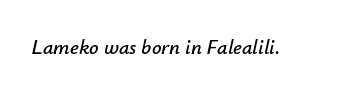
Q: Is the text italic (slanted)? A: Yes, it leans right by about 12 degrees.
Q: Is the text underlined? A: No.
Q: Is the spacing between letters normal or unusually wide? A: Normal.
